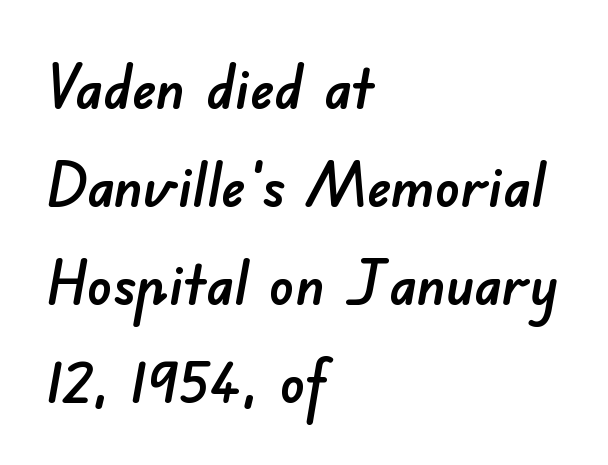
A typesetter would call this leading conventional body-copy spacing. This rendering leaves character spacing at its baseline value. Short and long lines alike share a common starting point at left. Nobody drew a line under any word here. A sans-serif font was chosen for this passage.
